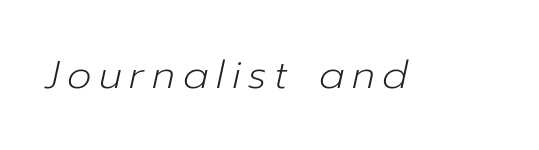
You can tell it's italic because the verticals aren't actually vertical. No word sits above an underline. A quiet, ordinary-to-light weight characterises the typeface. Honestly, the letter spacing is so wide it's the main thing you notice.
